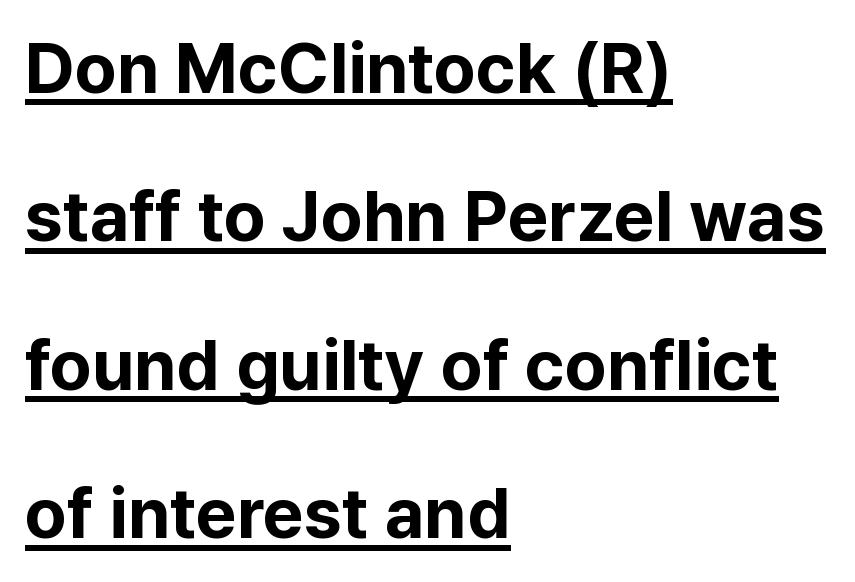
Q: Is the text bold? A: Yes.
Q: Is the text italic (slanted)? A: No, it is upright.
Q: Is the typeface a serif or a sans-serif typeface? A: Sans-serif.
Q: Is the text underlined? A: Yes.
Q: How is the paragraph aligned? A: Left-aligned.
Q: Is the spacing between letters normal or unusually wide? A: Normal.
Q: Is the spacing between lines tight, normal or loose? A: Loose.
Q: Width (condensed, normal, or wide)? A: Normal.
Q: Stroke contrast? A: Low.
Q: x-height? A: Medium.
Q: Monospaced? A: No.
